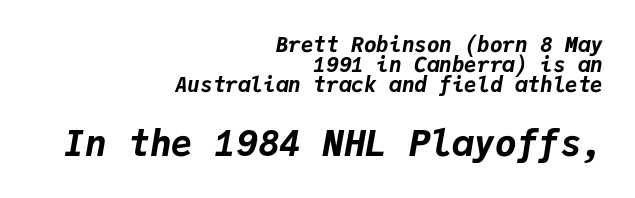
Slanted lettering throughout. The setting favours the right margin, as signatures and pull-quotes sometimes do. The letterforms sit shoulder to shoulder at normal distance. Students, observe: this is what under-led, compact text looks like. Descenders are the only things crossing below the line. Every character here occupies the same horizontal width, giving the sample a typewriter-like rhythm.
